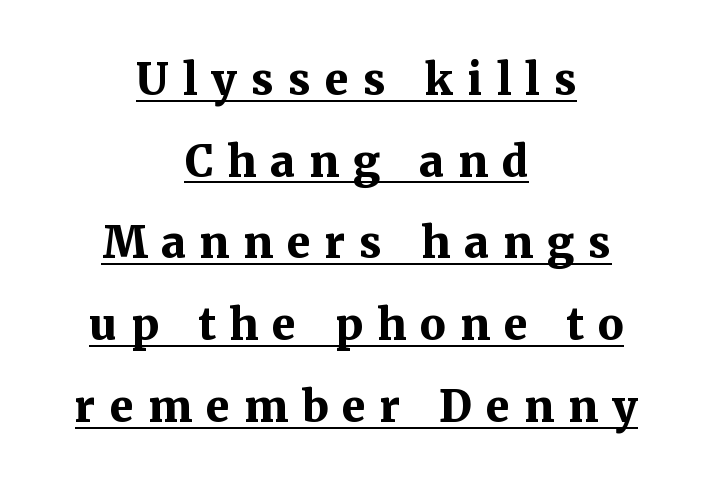
The image shows 43 px bold serif type, upright; set centered, loose line spacing (1.9x), unusually wide letter spacing (+0.33 em), underlined; medium stroke contrast and a medium x-height.
